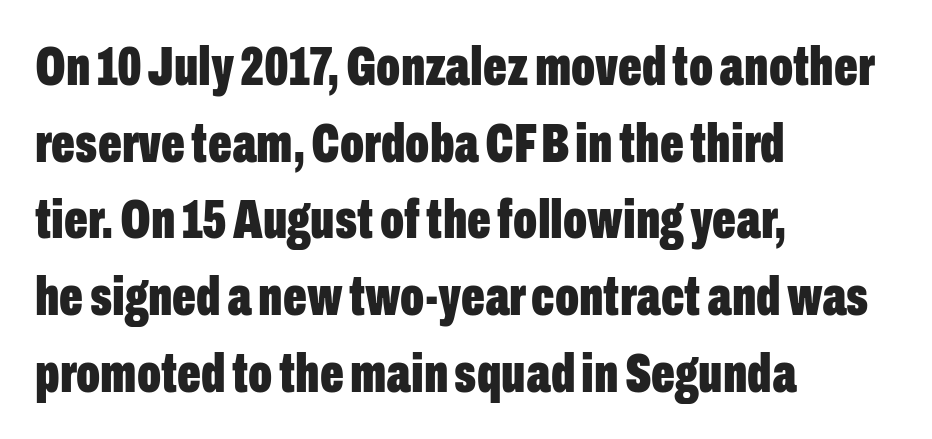
Q: Is the text bold? A: Yes.
Q: Is the text italic (slanted)? A: No, it is upright.
Q: Is the typeface a serif or a sans-serif typeface? A: Sans-serif.
Q: Is the text underlined? A: No.
Q: How is the paragraph aligned? A: Left-aligned.
Q: Is the spacing between letters normal or unusually wide? A: Normal.
Q: Is the spacing between lines tight, normal or loose? A: Normal.
Q: Width (condensed, normal, or wide)? A: Condensed.
Q: Stroke contrast? A: Low.
Q: x-height? A: Medium.
Q: Monospaced? A: No.
